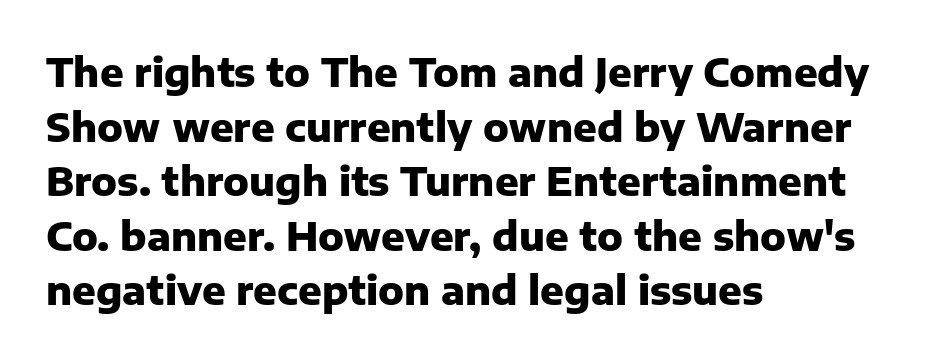
Q: Is the text bold? A: Yes.
Q: Is the text italic (slanted)? A: No, it is upright.
Q: Is the typeface a serif or a sans-serif typeface? A: Sans-serif.
Q: Is the text underlined? A: No.
Q: How is the paragraph aligned? A: Left-aligned.
Q: Is the spacing between letters normal or unusually wide? A: Normal.
Q: Is the spacing between lines tight, normal or loose? A: Normal.
Q: Width (condensed, normal, or wide)? A: Normal.
Q: Stroke contrast? A: Low.
Q: x-height? A: Medium.
Q: Monospaced? A: No.
